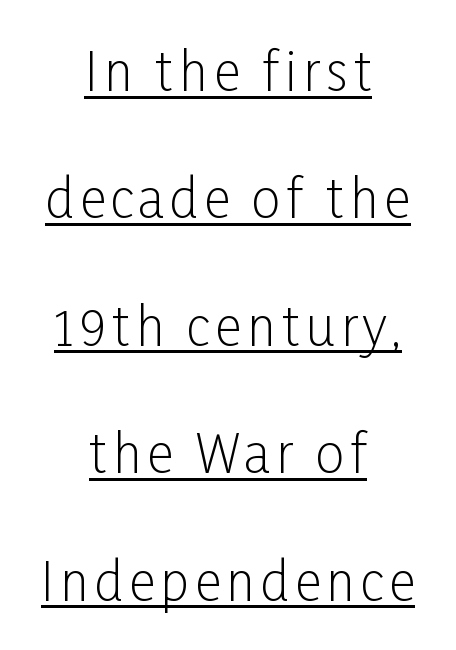
Underlined type. Varying glyph widths throughout — classic text-font behaviour. The glyphs in this specimen are sans serif. The text block is weighted toward neither margin, spreading evenly from the middle. The line-height multiplier appears high, well above default. Think standard paragraph weight, or any step lighter than that.
